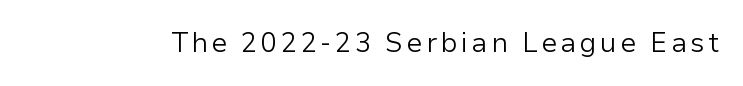
The image shows 27 px text type, upright; set not underlined.
